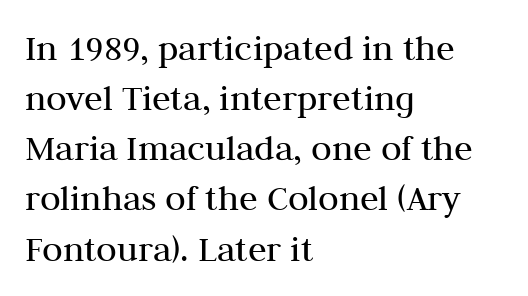
{"serif": "yes", "italic": "no", "bold": "no", "weight": "regular", "width": "normal", "stroke_contrast": "medium", "x_height": "medium", "monospaced": "no", "underline": "no", "align": "left", "line_spacing": "normal", "line_spacing_ratio": 1.32, "letter_spacing": "normal", "letter_spacing_em": 0.0, "glyph_px": 38}
